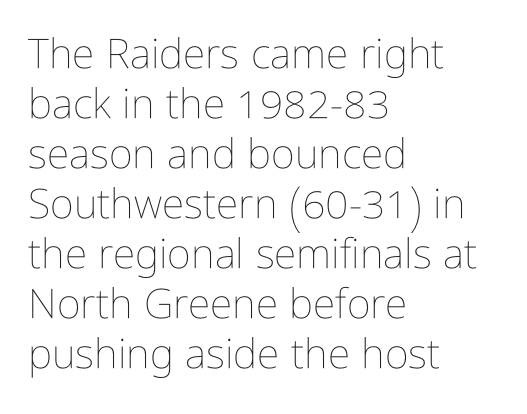
Q: Is the text bold? A: No.
Q: Is the text italic (slanted)? A: No, it is upright.
Q: Is the text underlined? A: No.
Q: How is the paragraph aligned? A: Left-aligned.
Q: Is the spacing between letters normal or unusually wide? A: Normal.
Q: Width (condensed, normal, or wide)? A: Condensed.
Q: Stroke contrast? A: Low.
Q: x-height? A: Medium.
Q: Monospaced? A: No.
